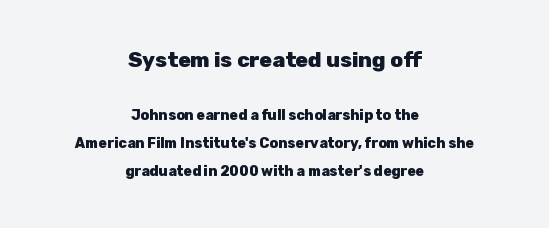
This sample uses an upright cut, with every glyph sitting square on the baseline. Baseline-to-baseline distance is far greater than the letter height. The font is running at its bold setting. Size hierarchy here favors the leading block over the trailing one.
